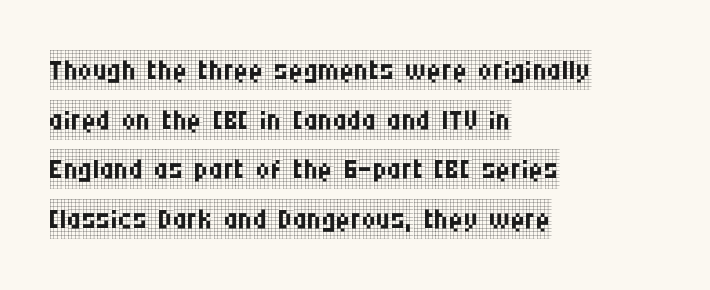
The typesetting does not lean heavy: it is not bold. The passage is arranged the way most books set body copy — flush left. Here the designer chose a conventional face with non-uniform glyph widths. The type family on display is of the serif kind.
